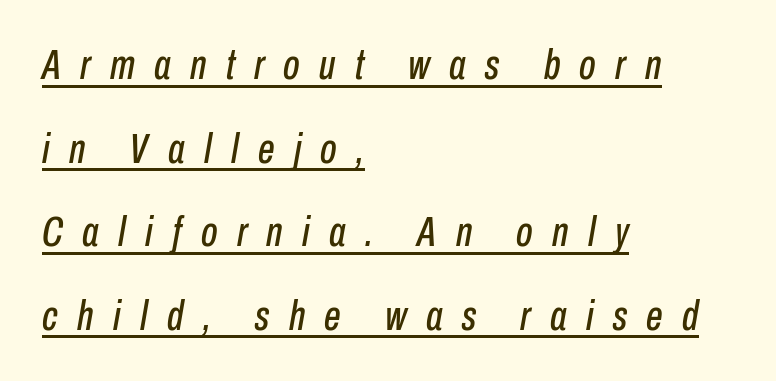
Q: Is the text italic (slanted)? A: Yes, it leans right by about 10 degrees.
Q: Is the text underlined? A: Yes.
Q: How is the paragraph aligned? A: Left-aligned.
Q: Is the spacing between letters normal or unusually wide? A: Unusually wide.
Q: Is the spacing between lines tight, normal or loose? A: Loose.
Q: Width (condensed, normal, or wide)? A: Condensed.
Q: Stroke contrast? A: Low.
Q: x-height? A: Medium.
Q: Monospaced? A: No.
